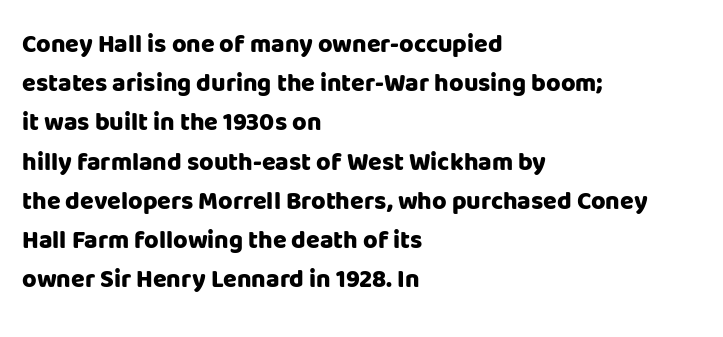
Q: Is the text bold? A: Yes.
Q: Is the text italic (slanted)? A: No, it is upright.
Q: Is the text underlined? A: No.
Q: How is the paragraph aligned? A: Left-aligned.
Q: Is the spacing between letters normal or unusually wide? A: Normal.
Q: Is the spacing between lines tight, normal or loose? A: Normal.
